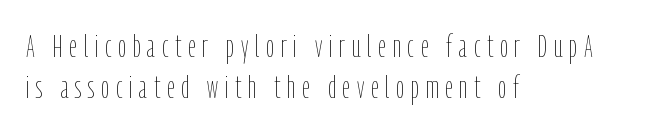
Loose tracking; the words dissolve into strings of separated letters. Caption: face not bold, strokes unweighted. The face used here is proportionally spaced, like ordinary book or web type. Style check: upright. Does the leading feel generous? No, just average. All the whitespace from short lines collects on the right.
